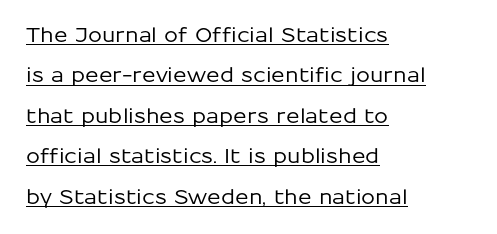
Caption: multi-line text, flush left, ragged right. Has an underline been added? It has. Vertical spacing — loose. Standard letterfit; no display-style spreading of the glyphs. You can tell it's not italic because the verticals are truly vertical.
